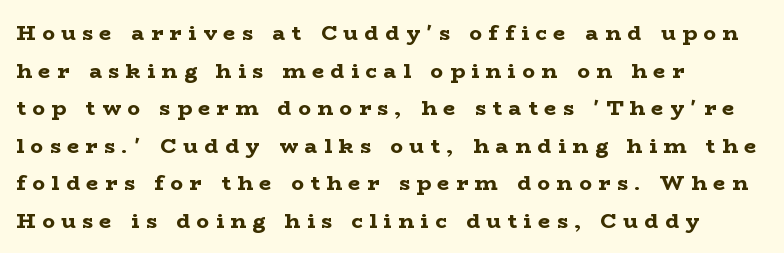
Q: Is the text bold? A: Yes.
Q: Is the text italic (slanted)? A: No, it is upright.
Q: Is the text underlined? A: No.
Q: How is the paragraph aligned? A: Left-aligned.
Q: Is the spacing between letters normal or unusually wide? A: Unusually wide.
